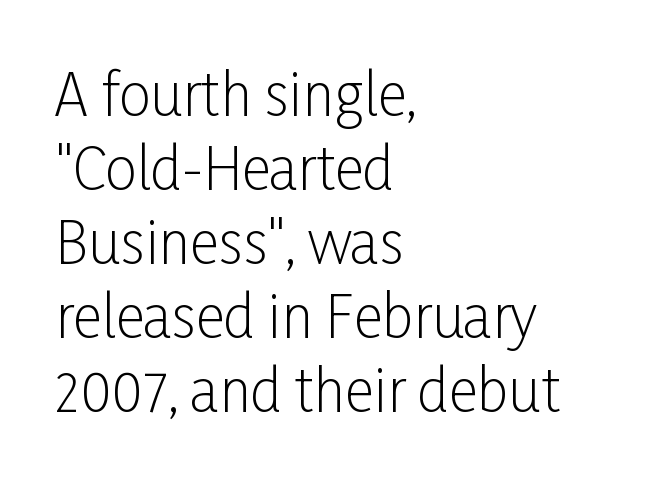
{"serif": "no", "italic": "no", "bold": "no", "weight": "light", "width": "condensed", "stroke_contrast": "low", "x_height": "medium", "monospaced": "no", "underline": "no", "align": "left", "line_spacing": "normal", "line_spacing_ratio": 1.3, "letter_spacing": "normal", "letter_spacing_em": 0.0, "glyph_px": 57}
